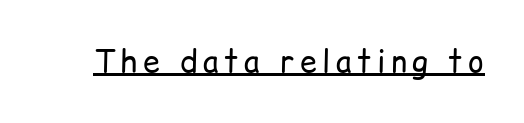
Q: Is the text bold? A: No.
Q: Is the text italic (slanted)? A: No, it is upright.
Q: Is the typeface a serif or a sans-serif typeface? A: Sans-serif.
Q: Is the text underlined? A: Yes.
Q: Width (condensed, normal, or wide)? A: Normal.
Q: Stroke contrast? A: Low.
Q: x-height? A: Medium.
Q: Monospaced? A: No.
